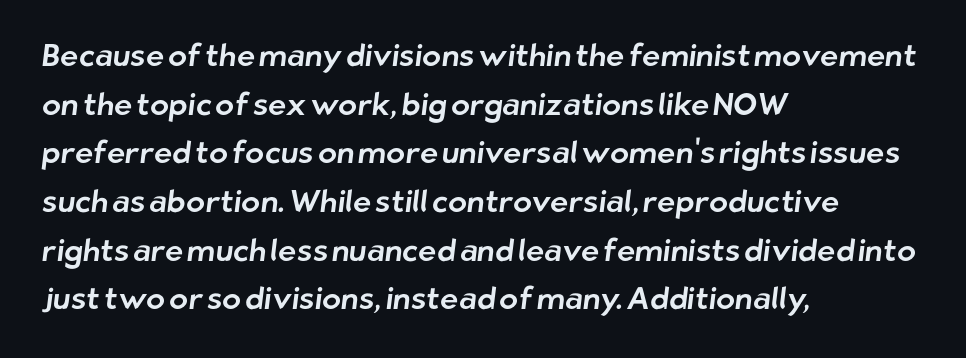
Q: Is the typeface a serif or a sans-serif typeface? A: Sans-serif.
Q: Is the text underlined? A: No.
Q: How is the paragraph aligned? A: Left-aligned.
Q: Is the spacing between letters normal or unusually wide? A: Normal.
Q: Is the spacing between lines tight, normal or loose? A: Normal.
Q: Width (condensed, normal, or wide)? A: Normal.
Q: Stroke contrast? A: Low.
Q: x-height? A: Medium.
Q: Monospaced? A: No.
